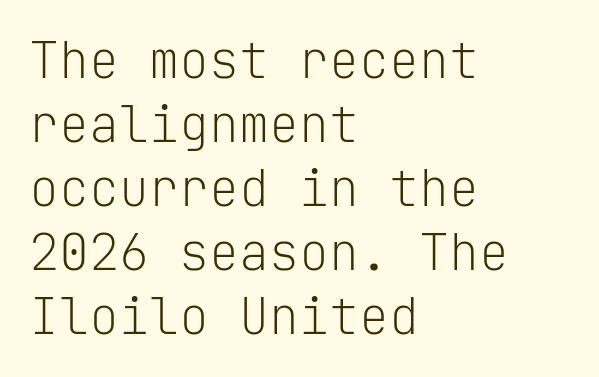
This sample uses an upright cut, with every glyph sitting square on the baseline. The type family on display is of the sans-serif kind. Think of a typewriter: that constant character pitch is what you see here. What stands out about the letter spacing? Nothing — it is the standard amount.
